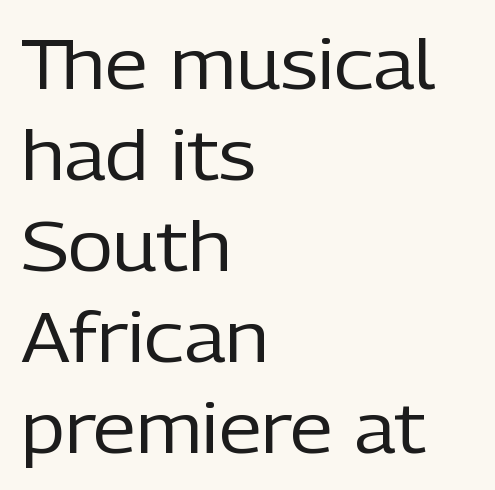
{"serif": "no", "italic": "no", "bold": "no", "weight": "regular", "width": "normal", "stroke_contrast": "low", "x_height": "medium", "monospaced": "no", "underline": "no", "align": "left", "line_spacing": "normal", "line_spacing_ratio": 1.3, "letter_spacing": "normal", "letter_spacing_em": 0.0, "glyph_px": 70}
